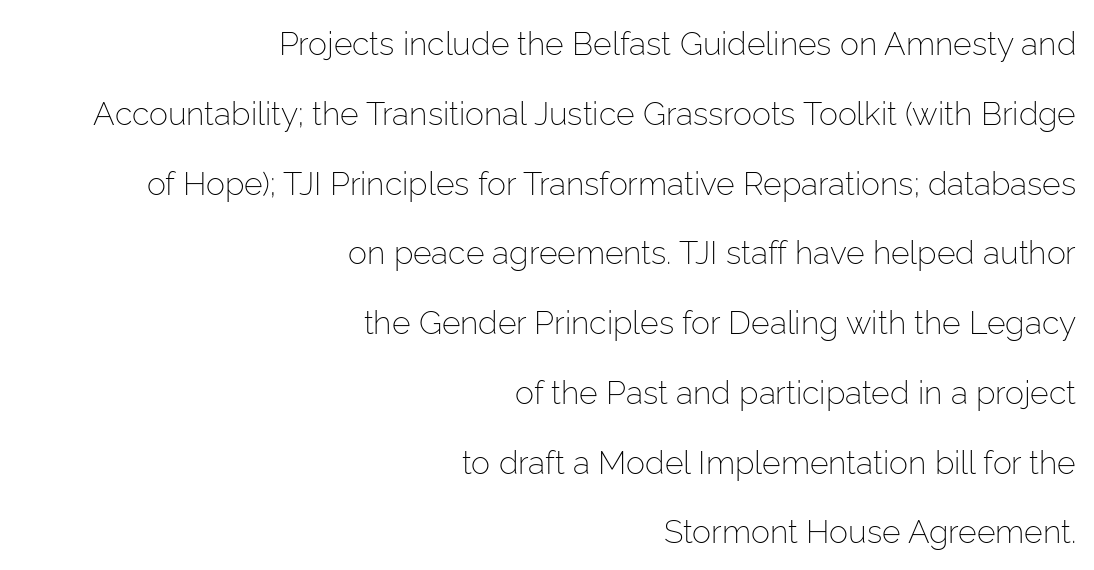
The type sits square on the baseline with zero lean. Here the glyphs are tracked normally, forming tight word shapes. Here the designer chose a conventional face with non-uniform glyph widths. Underlining? Definitely not there. Compared with a flush-left layout, this one pins lines to the opposite, right side.
